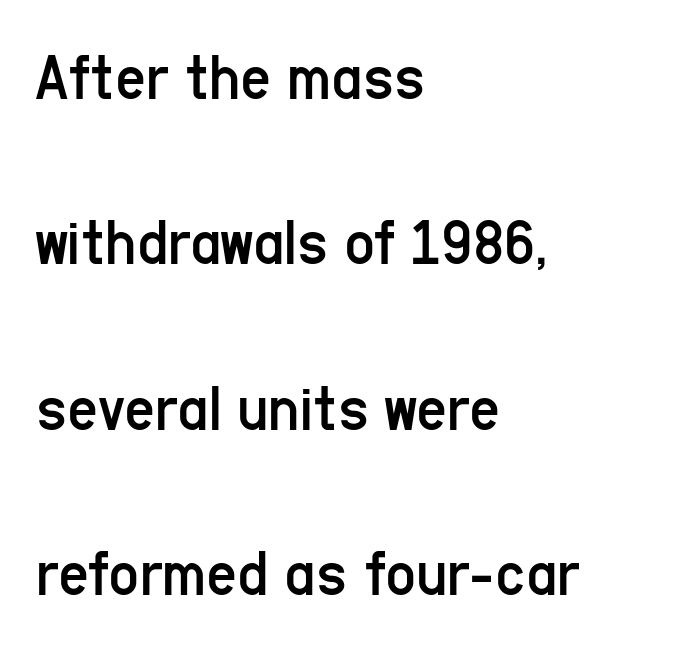
Q: Is the text bold? A: No.
Q: Is the text italic (slanted)? A: No, it is upright.
Q: Is the typeface a serif or a sans-serif typeface? A: Sans-serif.
Q: Is the text underlined? A: No.
Q: How is the paragraph aligned? A: Left-aligned.
Q: Is the spacing between letters normal or unusually wide? A: Normal.
Q: Is the spacing between lines tight, normal or loose? A: Loose.
Q: Width (condensed, normal, or wide)? A: Condensed.
Q: Stroke contrast? A: Low.
Q: x-height? A: Medium.
Q: Monospaced? A: No.
